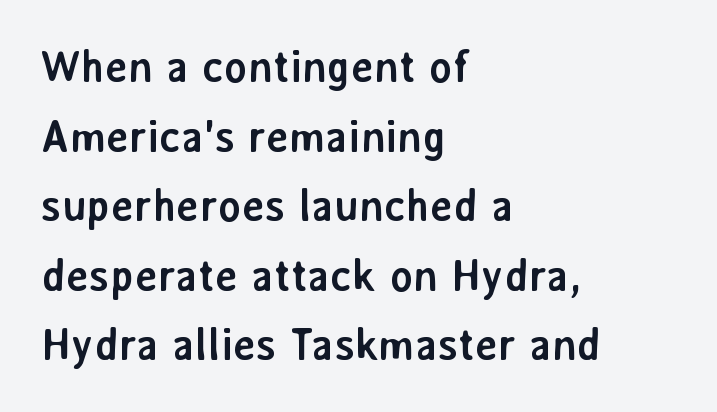
The image shows 44 px semibold sans-serif type, upright; set left-aligned, normal line spacing (1.58x), normal letter spacing, not underlined; low stroke contrast and a medium x-height.
